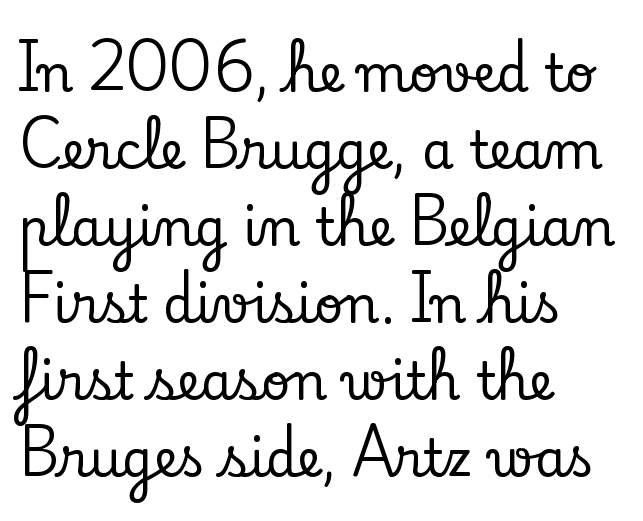
The image shows 51 px text type, upright; set left-aligned, normal line spacing (1.51x), normal letter spacing, not underlined; low stroke contrast and a small x-height.
